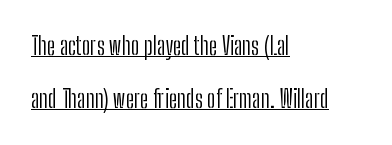
The image shows 24 px text type, upright; set left-aligned, loose line spacing (2.2x), normal letter spacing, underlined.
